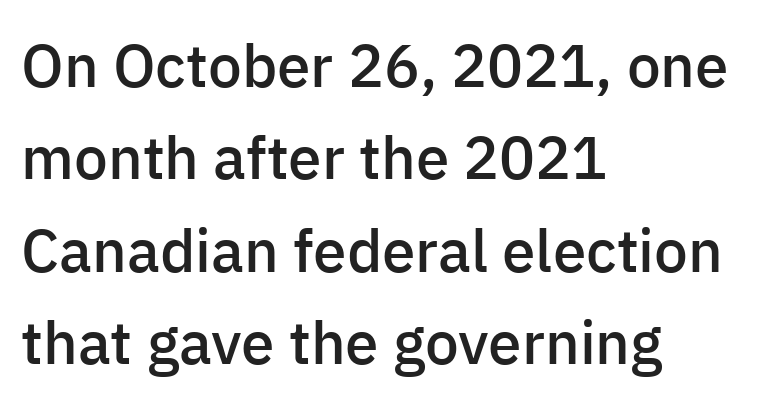
{"serif": "no", "italic": "no", "bold": "semi", "weight": "semibold", "width": "normal", "stroke_contrast": "low", "x_height": "medium", "monospaced": "no", "underline": "no", "align": "left", "line_spacing": "normal", "line_spacing_ratio": 1.54, "letter_spacing": "normal", "letter_spacing_em": 0.0, "glyph_px": 60}
